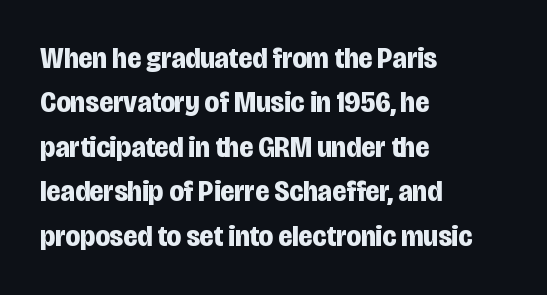
The image shows 30 px bold, condensed sans-serif type, upright; set left-aligned, normal line spacing (1.48x), normal letter spacing, not underlined; low stroke contrast and a large x-height.
